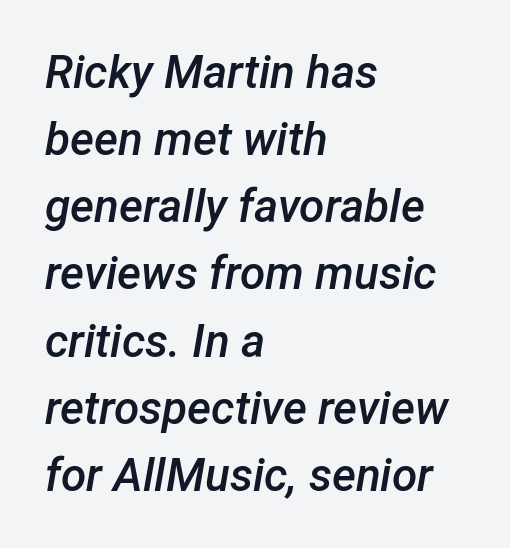
The image shows 46 px semibold type, italic (leaning right); set left-aligned, normal line spacing (1.46x), normal letter spacing, not underlined; low stroke contrast and a medium x-height.
